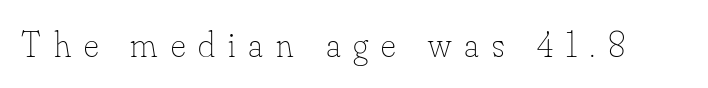
Q: Is the text bold? A: No.
Q: Is the text italic (slanted)? A: No, it is upright.
Q: Is the text underlined? A: No.
Q: Is the spacing between letters normal or unusually wide? A: Unusually wide.
Q: Width (condensed, normal, or wide)? A: Normal.
Q: Stroke contrast? A: Low.
Q: x-height? A: Small.
Q: Monospaced? A: No.
